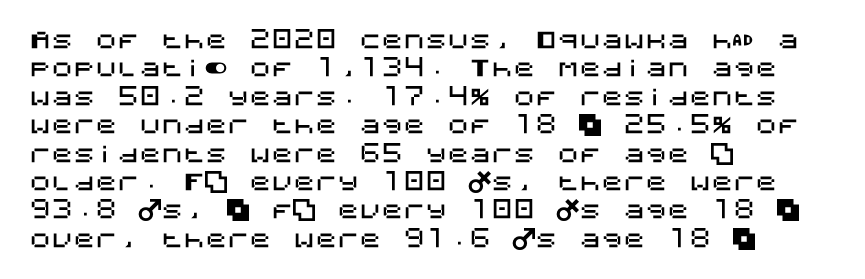
Q: Is the text italic (slanted)? A: No, it is upright.
Q: Is the text underlined? A: No.
Q: How is the paragraph aligned? A: Left-aligned.
Q: Is the spacing between letters normal or unusually wide? A: Normal.
Q: Is the spacing between lines tight, normal or loose? A: Normal.
